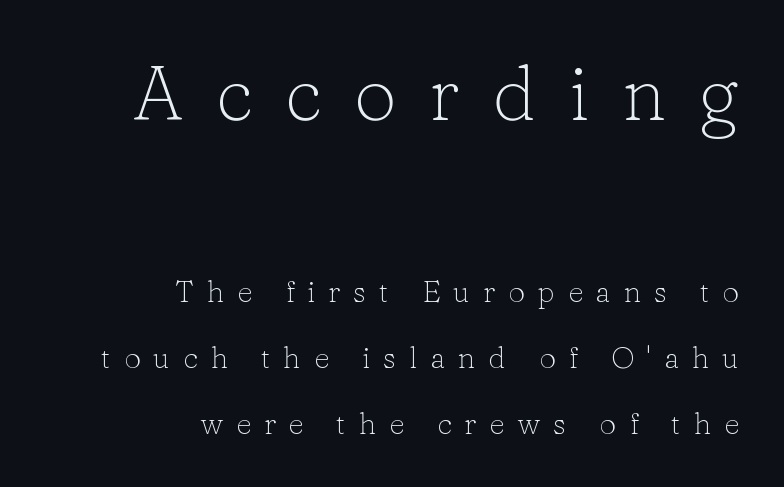
{"serif": "yes", "italic": "no", "bold": "no", "weight": "light", "width": "normal", "stroke_contrast": "low", "x_height": "medium", "monospaced": "no", "underline": "no", "align": "right", "line_spacing": "loose", "line_spacing_ratio": 2.19, "letter_spacing": "wide", "letter_spacing_em": 0.43, "larger_block": "first", "size_ratio": 2.53, "glyph_px": 76}
